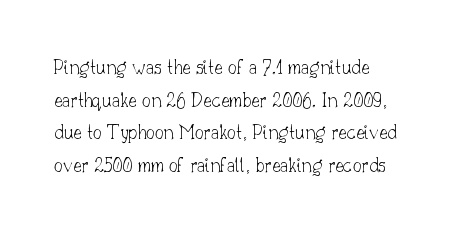
The image shows 22 px text type, upright; set normal line spacing (1.48x), normal letter spacing, not underlined.
